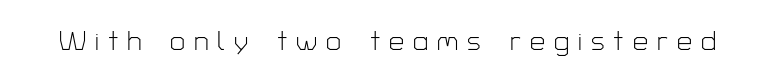
The image shows 27 px text type, upright; set unusually wide letter spacing (+0.33 em), not underlined.
